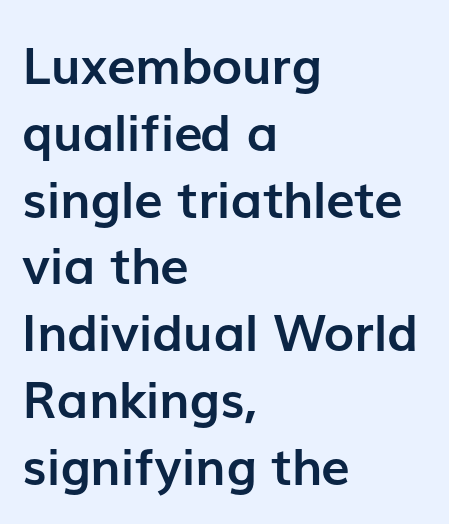
Every letter is thick-stroked: bold, no question. Upright lettering throughout. Note: no serifs on the glyphs. Caption: standard tracking, unaltered. Check under the words: just untouched page. Each line starts at the same left margin while the right side varies.
